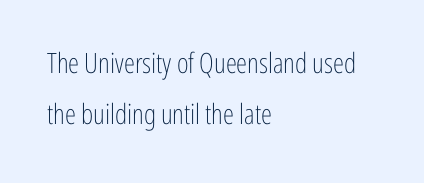
If you drew a line through each stem, it would be perfectly vertical. Spacing verdict: proportional, widths tailored to each character. The tracking reads as untouched default to a designer's eye. A bare baseline throughout the passage. This is sans-serif lettering, the kind often seen on screens and signage.
